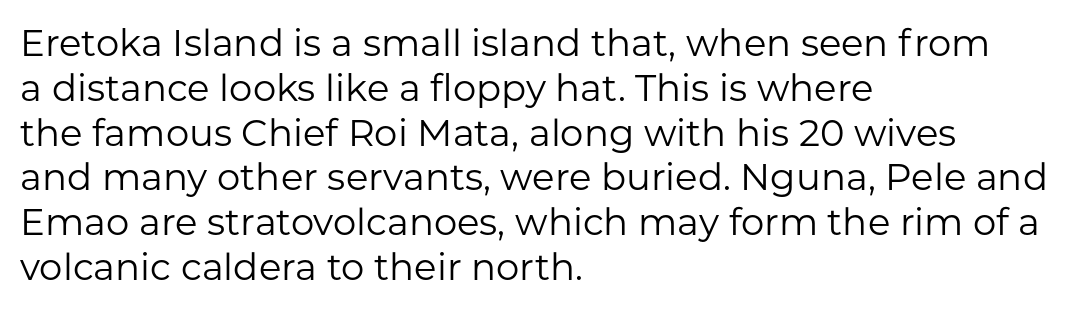
Q: Is the text bold? A: No.
Q: Is the text italic (slanted)? A: No, it is upright.
Q: Is the typeface a serif or a sans-serif typeface? A: Sans-serif.
Q: Is the text underlined? A: No.
Q: How is the paragraph aligned? A: Left-aligned.
Q: Is the spacing between letters normal or unusually wide? A: Normal.
Q: Width (condensed, normal, or wide)? A: Normal.
Q: Stroke contrast? A: Low.
Q: x-height? A: Medium.
Q: Monospaced? A: No.
